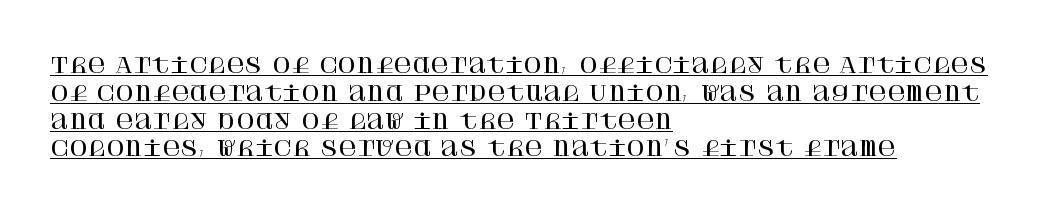
The image shows 20 px text type, upright; set left-aligned, normal line spacing (1.39x), normal letter spacing, underlined.
